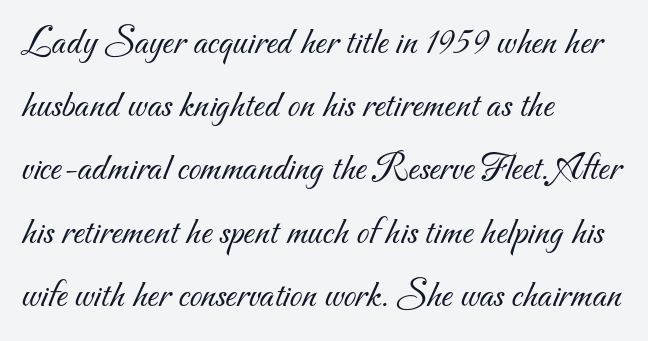
Q: Is the text bold? A: No.
Q: Is the typeface a serif or a sans-serif typeface? A: Sans-serif.
Q: Is the text underlined? A: No.
Q: How is the paragraph aligned? A: Left-aligned.
Q: Is the spacing between letters normal or unusually wide? A: Normal.
Q: Is the spacing between lines tight, normal or loose? A: Normal.
Q: Width (condensed, normal, or wide)? A: Normal.
Q: Stroke contrast? A: Medium.
Q: x-height? A: Small.
Q: Monospaced? A: No.
